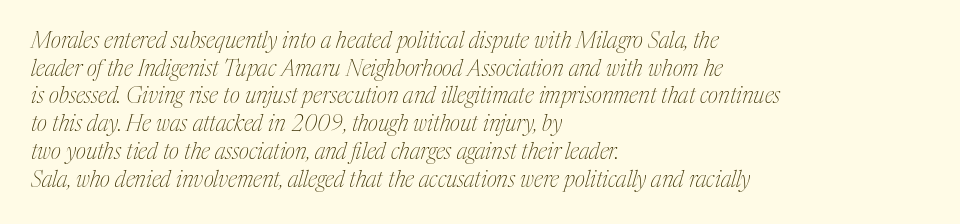
Q: Is the text bold? A: No.
Q: Is the text italic (slanted)? A: Yes, it leans right by about 17 degrees.
Q: Is the text underlined? A: No.
Q: How is the paragraph aligned? A: Left-aligned.
Q: Is the spacing between letters normal or unusually wide? A: Normal.
Q: Is the spacing between lines tight, normal or loose? A: Normal.
